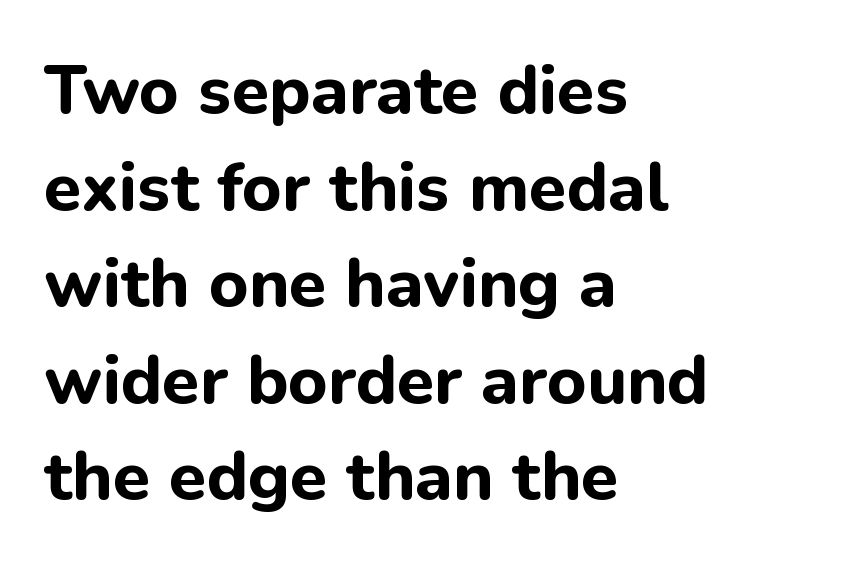
Q: Is the text bold? A: Yes.
Q: Is the text italic (slanted)? A: No, it is upright.
Q: Is the typeface a serif or a sans-serif typeface? A: Sans-serif.
Q: Is the text underlined? A: No.
Q: How is the paragraph aligned? A: Left-aligned.
Q: Is the spacing between letters normal or unusually wide? A: Normal.
Q: Is the spacing between lines tight, normal or loose? A: Normal.
Q: Width (condensed, normal, or wide)? A: Normal.
Q: Stroke contrast? A: Low.
Q: x-height? A: Medium.
Q: Monospaced? A: No.
